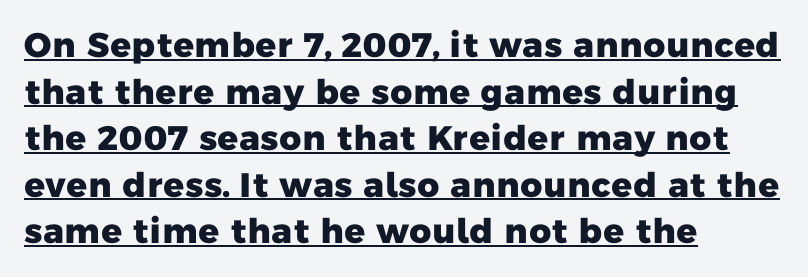
Here the designer chose a conventional face with non-uniform glyph widths. These characters rest on top of a visible drawn line. Students, observe: this is what conventionally led text looks like. Layout note: lines flush left. The font is running at its bold setting. Type style note: lacks serifs.
